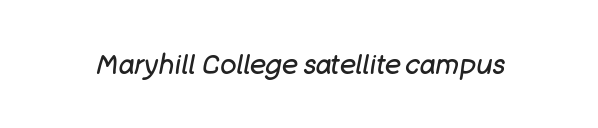
{"italic": "yes", "lean": "right", "slant_degrees": 11, "bold": "no", "underline": "no", "letter_spacing": "normal", "letter_spacing_em": 0.0, "glyph_px": 27}
